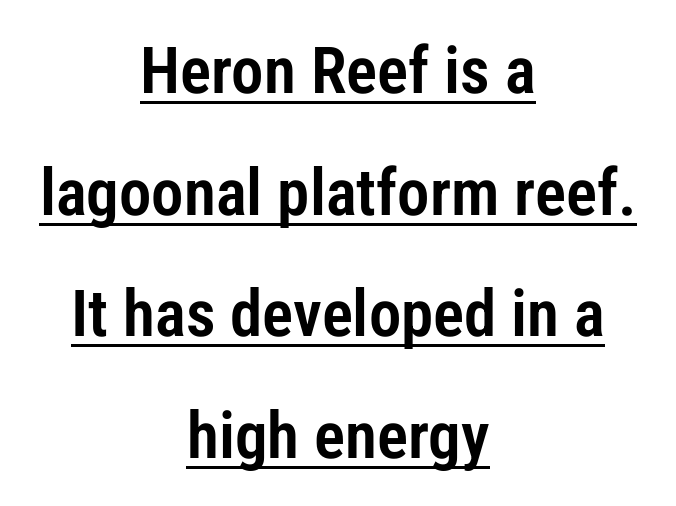
The image shows 65 px condensed sans-serif type, upright; set centered, line spacing 1.87x, normal letter spacing, underlined; low stroke contrast and a medium x-height.
